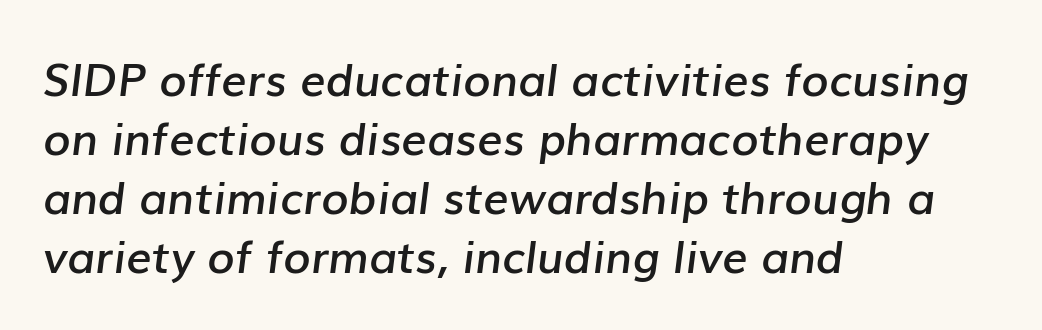
{"italic": "yes", "lean": "right", "slant_degrees": 7, "bold": "semi", "weight": "semibold", "width": "normal", "stroke_contrast": "low", "x_height": "medium", "monospaced": "no", "underline": "no", "align": "left", "line_spacing": "normal", "line_spacing_ratio": 1.31, "letter_spacing": "normal", "letter_spacing_em": 0.0, "glyph_px": 45}
